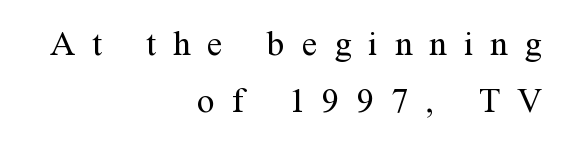
Q: Is the text bold? A: No.
Q: Is the text italic (slanted)? A: No, it is upright.
Q: Is the typeface a serif or a sans-serif typeface? A: Serif.
Q: Is the text underlined? A: No.
Q: How is the paragraph aligned? A: Right-aligned.
Q: Is the spacing between letters normal or unusually wide? A: Unusually wide.
Q: Is the spacing between lines tight, normal or loose? A: Normal.
Q: Width (condensed, normal, or wide)? A: Normal.
Q: Stroke contrast? A: Medium.
Q: x-height? A: Medium.
Q: Monospaced? A: No.
